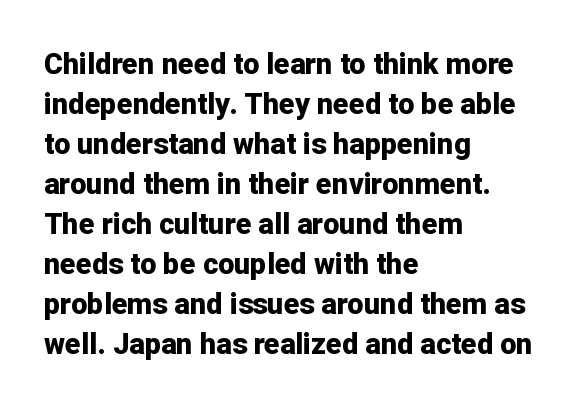
The image shows 29 px bold sans-serif type, upright; set left-aligned, normal line spacing (1.38x), normal letter spacing, not underlined; low stroke contrast and a medium x-height.
